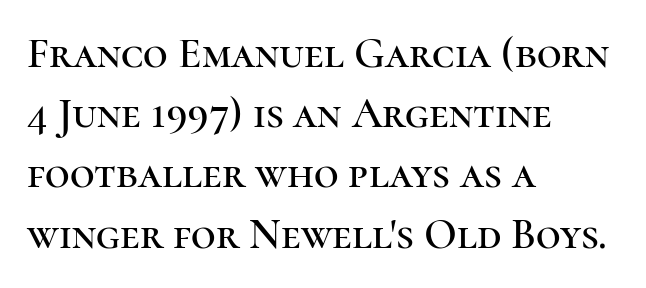
{"serif": "yes", "italic": "no", "width": "normal", "stroke_contrast": "high", "x_height": "medium", "monospaced": "no", "underline": "no", "align": "left", "line_spacing": "normal", "line_spacing_ratio": 1.4, "letter_spacing": "normal", "letter_spacing_em": 0.0, "glyph_px": 43}
